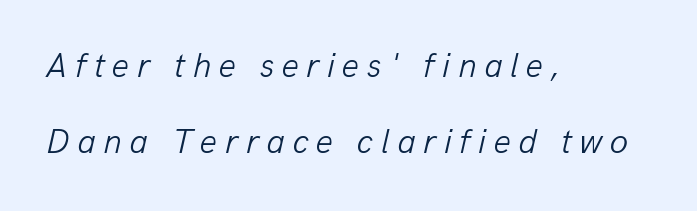
Q: Is the text bold? A: No.
Q: Is the text italic (slanted)? A: Yes, it leans right by about 13 degrees.
Q: Is the text underlined? A: No.
Q: How is the paragraph aligned? A: Left-aligned.
Q: Is the spacing between letters normal or unusually wide? A: Unusually wide.
Q: Is the spacing between lines tight, normal or loose? A: Loose.
Q: Width (condensed, normal, or wide)? A: Normal.
Q: Stroke contrast? A: Low.
Q: x-height? A: Medium.
Q: Monospaced? A: No.
